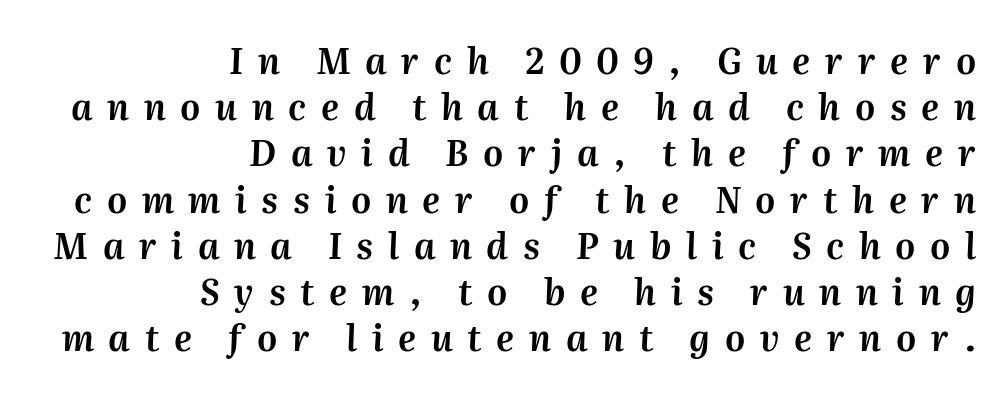
{"italic": "yes", "lean": "right", "slant_degrees": 2, "width": "normal", "stroke_contrast": "medium", "x_height": "medium", "monospaced": "no", "underline": "no", "align": "right", "line_spacing": "normal", "line_spacing_ratio": 1.32, "letter_spacing": "wide", "letter_spacing_em": 0.42, "glyph_px": 35}
